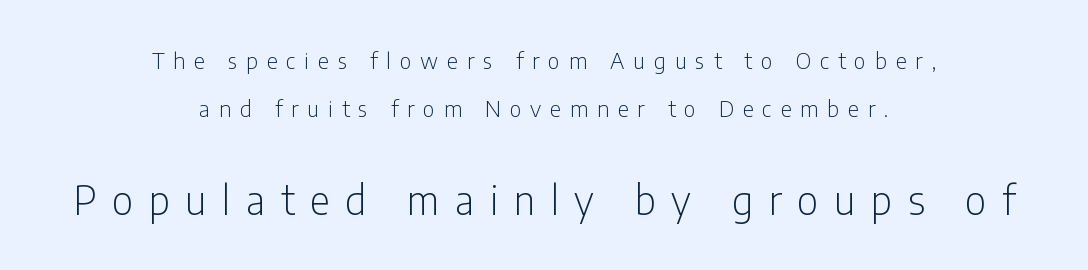
{"serif": "no", "italic": "no", "bold": "no", "weight": "light", "width": "condensed", "stroke_contrast": "low", "x_height": "medium", "monospaced": "no", "underline": "no", "align": "center", "line_spacing": "loose", "line_spacing_ratio": 2.19, "letter_spacing": "wide", "letter_spacing_em": 0.4, "larger_block": "second", "size_ratio": 1.77, "glyph_px": 39}
